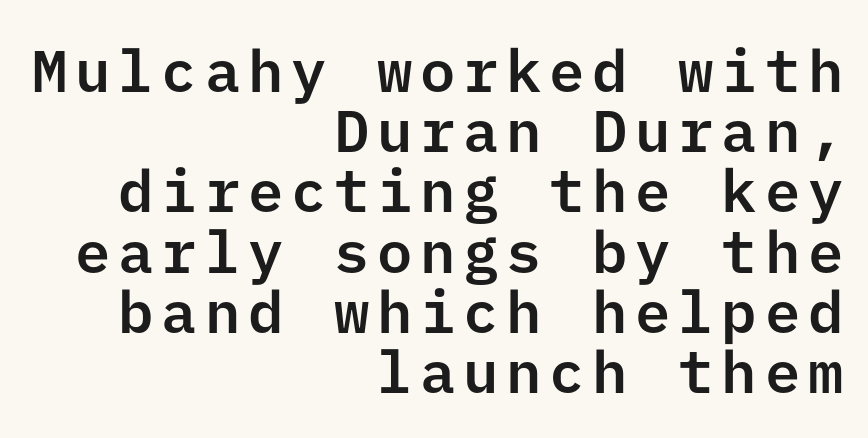
Q: Is the text italic (slanted)? A: No, it is upright.
Q: Is the typeface a serif or a sans-serif typeface? A: Sans-serif.
Q: Is the text underlined? A: No.
Q: How is the paragraph aligned? A: Right-aligned.
Q: Is the spacing between lines tight, normal or loose? A: Tight.
Q: Width (condensed, normal, or wide)? A: Normal.
Q: Stroke contrast? A: Low.
Q: x-height? A: Medium.
